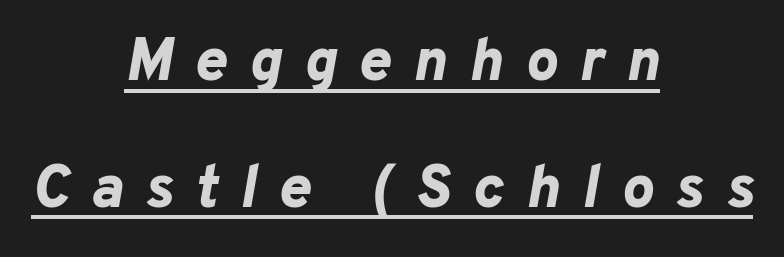
The passage shown leans; its letterforms are oblique. Loosely led — the rows are spread out. The letters are spread apart with noticeably loose tracking. The string is rendered with underlining switched on.
